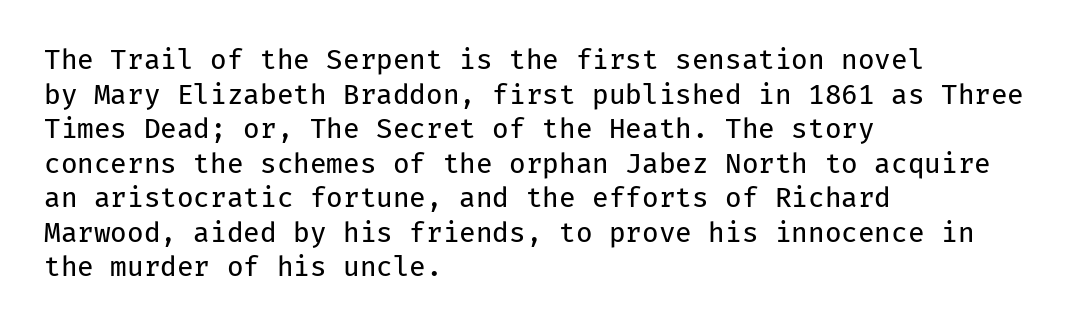
The block of text has a typical density, with ordinary space between rows. Which margin do the lines hug? The left one — the right edge is uneven. The space directly below the letters is spotless. This is the regular roman posture of the typeface. Does extra space separate the letters? No, they use regular spacing.
